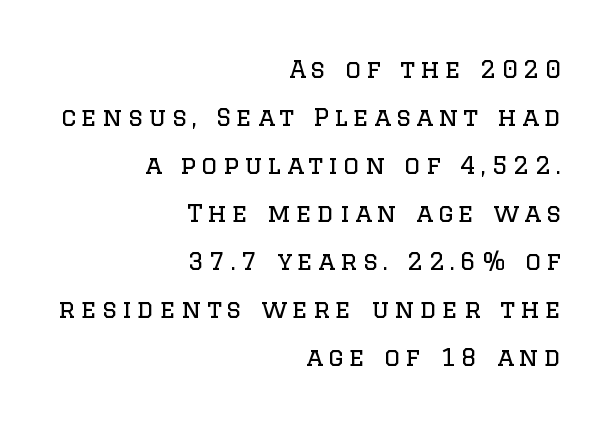
{"italic": "no", "bold": "no", "underline": "no", "align": "right", "line_spacing": "loose", "line_spacing_ratio": 1.92, "letter_spacing": "wide", "letter_spacing_em": 0.21, "glyph_px": 25}
